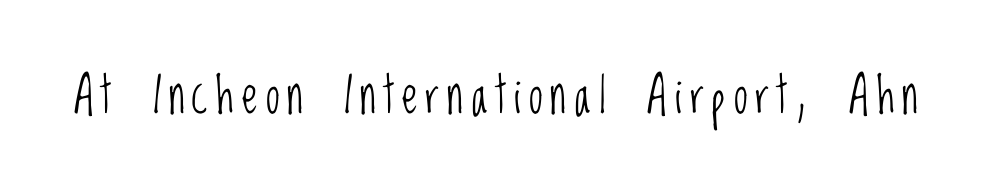
This is not heavy type; no bold has been used. Regarding serifs, this sample does without them. No italicization has been applied; the sample stays upright. Decoration check: the copy has no underline. The face used here is proportionally spaced, like ordinary book or web type.
